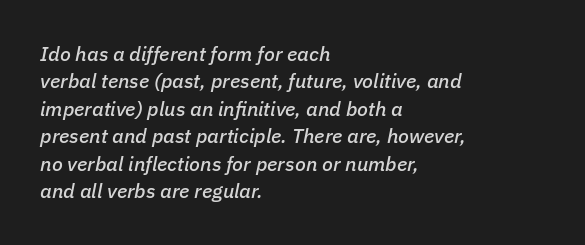
There's an unmistakable incline to the writing here. The area under the type is left untouched. Does the leading feel generous? No, just average. The line texture is even and compact thanks to regular tracking. Teacher's note: observe the even left margin — that is flush-left alignment.
